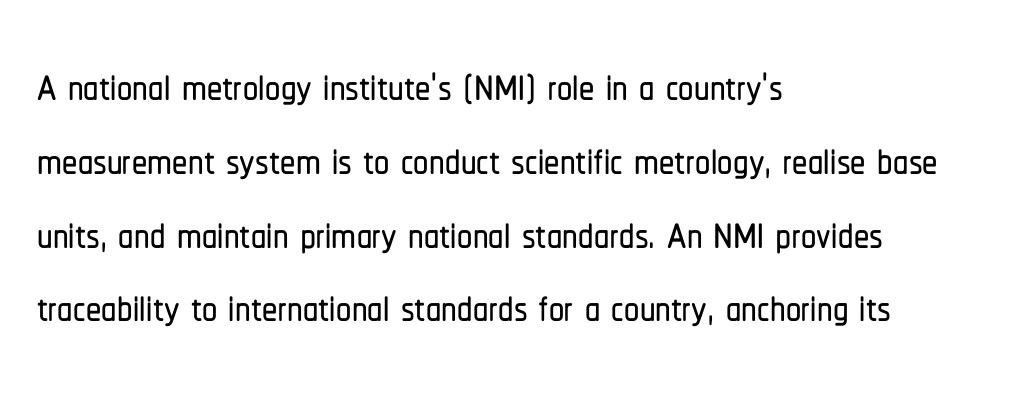
Inter-character spacing is left at the font's built-in metrics. Proportional: the letters do not fall into vertical columns. This is roman type, the default non-slanted kind. The words here are not underlined. Teacher's note: observe the even left margin — that is flush-left alignment.
